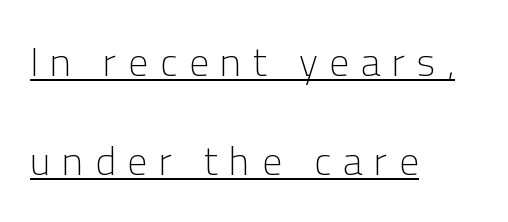
The image shows 40 px light sans-serif type, upright; set left-aligned, loose line spacing (2.48x), unusually wide letter spacing (+0.29 em), underlined; low stroke contrast and a medium x-height.
